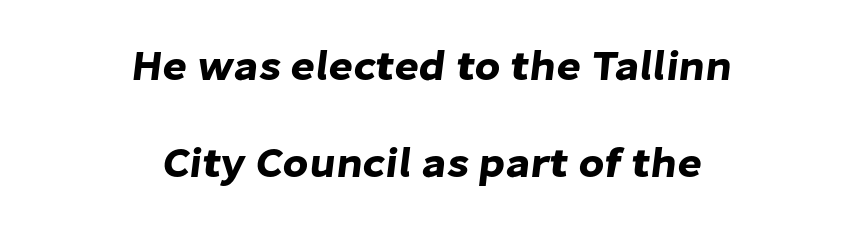
The image shows 42 px sans-serif type; set centered, loose line spacing (2.3x), normal letter spacing, not underlined; low stroke contrast and a medium x-height.
